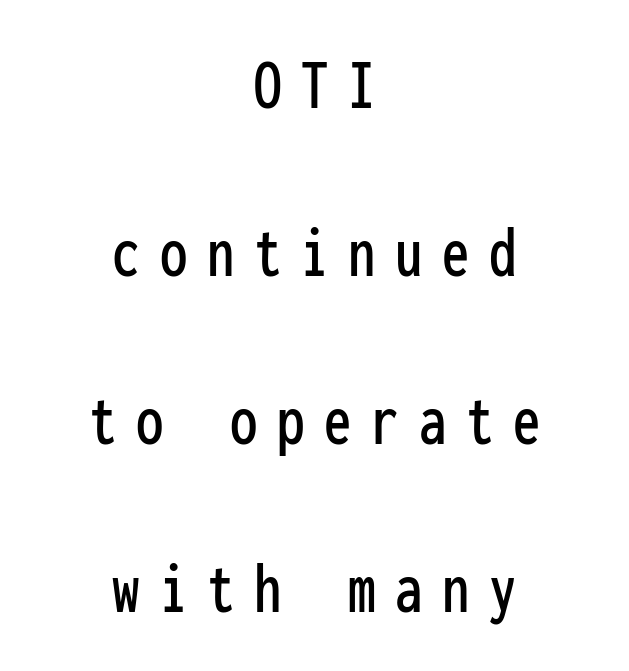
Designer's note — italics off, roman on. These lines are rendered in a fixed-pitch font. These lines are centered, leaving both edges ragged. Does the leading feel generous? Absolutely, it's lavish.
